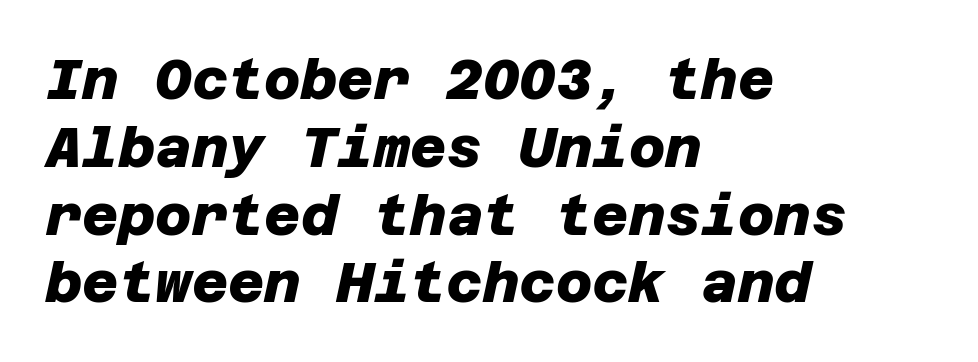
The text block is weighted toward the left margin, trailing off unevenly rightward. Underline: absent. The gaps between neighbouring characters are ordinary and unremarkable. The font family rendered here belongs to the sans-serif group.
